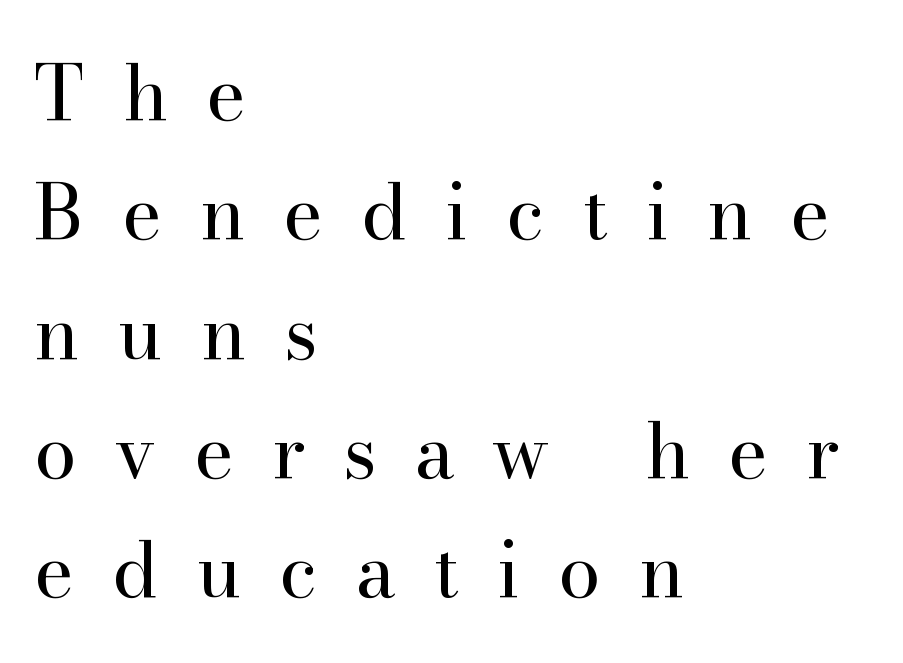
You could not count columns in this text — the font is proportionally spaced. Compared with typical body copy, the letter spacing here is much looser. Posture: vertical. The typesetter chose a ragged-right arrangement here. The designer left line spacing at the default. Are there feet on the stems? There are — it's a serif.
